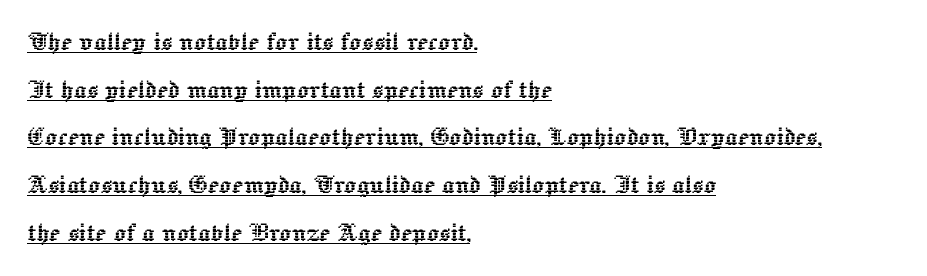
{"italic": "no", "width": "normal", "x_height": "medium", "monospaced": "no", "underline": "yes", "align": "left", "line_spacing": "normal", "line_spacing_ratio": 1.59, "letter_spacing": "normal", "letter_spacing_em": 0.0, "glyph_px": 30}
